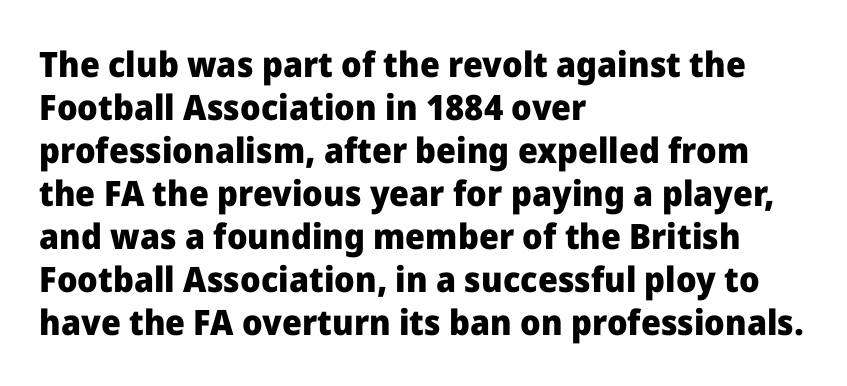
Q: Is the text bold? A: Yes.
Q: Is the text italic (slanted)? A: No, it is upright.
Q: Is the typeface a serif or a sans-serif typeface? A: Sans-serif.
Q: Is the text underlined? A: No.
Q: How is the paragraph aligned? A: Left-aligned.
Q: Is the spacing between letters normal or unusually wide? A: Normal.
Q: Width (condensed, normal, or wide)? A: Normal.
Q: Stroke contrast? A: Low.
Q: x-height? A: Medium.
Q: Monospaced? A: No.
